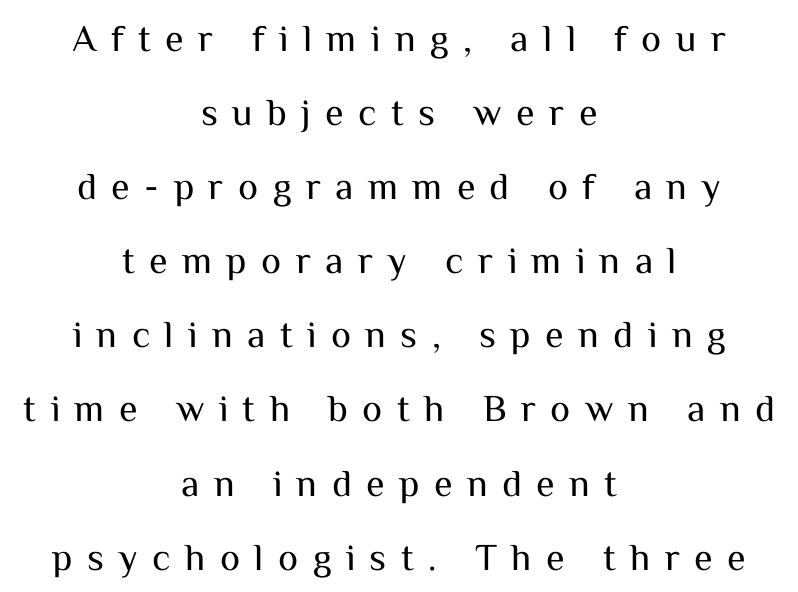
Q: Is the text bold? A: No.
Q: Is the text italic (slanted)? A: No, it is upright.
Q: Is the typeface a serif or a sans-serif typeface? A: Sans-serif.
Q: Is the text underlined? A: No.
Q: How is the paragraph aligned? A: Centered.
Q: Is the spacing between letters normal or unusually wide? A: Unusually wide.
Q: Is the spacing between lines tight, normal or loose? A: Loose.
Q: Width (condensed, normal, or wide)? A: Normal.
Q: Stroke contrast? A: Medium.
Q: x-height? A: Medium.
Q: Monospaced? A: No.
